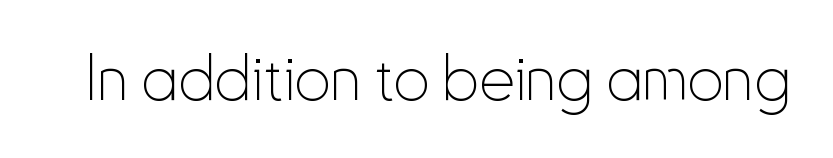
Q: Is the text bold? A: No.
Q: Is the text italic (slanted)? A: No, it is upright.
Q: Is the typeface a serif or a sans-serif typeface? A: Sans-serif.
Q: Is the text underlined? A: No.
Q: Is the spacing between letters normal or unusually wide? A: Normal.
Q: Width (condensed, normal, or wide)? A: Condensed.
Q: Stroke contrast? A: Low.
Q: x-height? A: Small.
Q: Monospaced? A: No.
